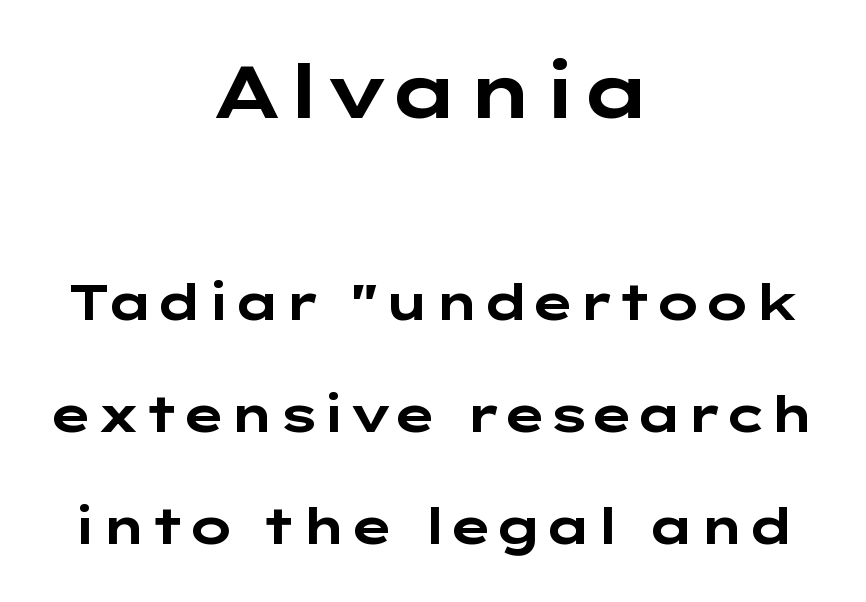
The image shows 73 px bold, wide sans-serif type, upright; set centered, loose line spacing (2.29x), normal letter spacing, not underlined; the first (top) block is 1.49x larger; low stroke contrast and a medium x-height.
